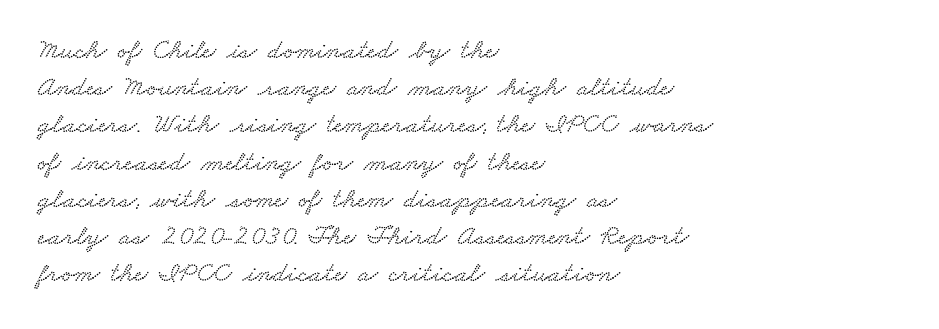
Q: Is the typeface a serif or a sans-serif typeface? A: Serif.
Q: Is the text underlined? A: No.
Q: How is the paragraph aligned? A: Left-aligned.
Q: Is the spacing between letters normal or unusually wide? A: Normal.
Q: Is the spacing between lines tight, normal or loose? A: Normal.
Q: Width (condensed, normal, or wide)? A: Wide.
Q: Stroke contrast? A: Low.
Q: x-height? A: Small.
Q: Monospaced? A: No.
